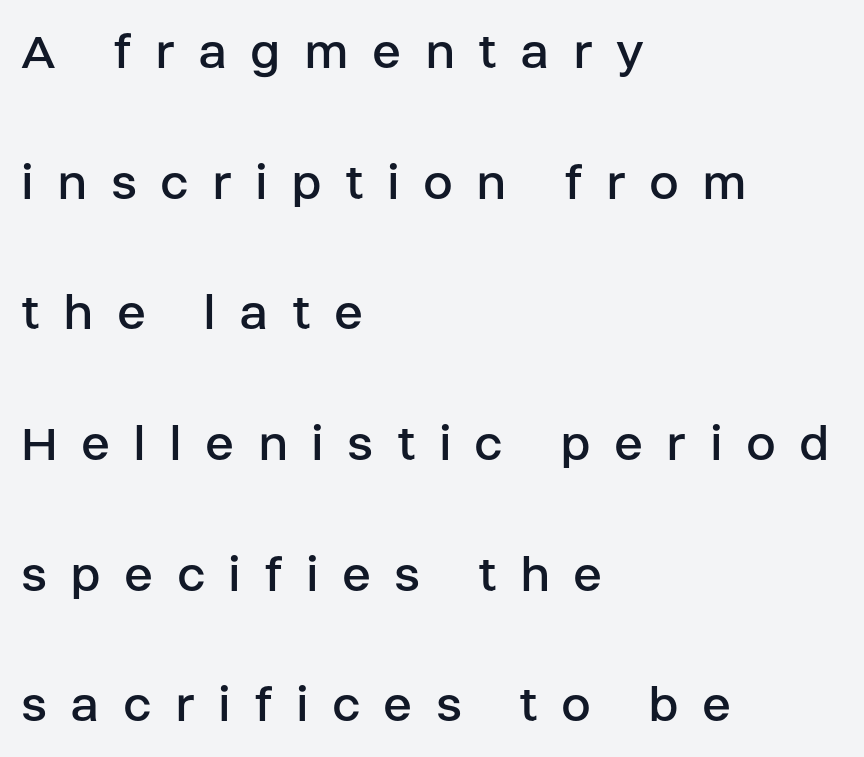
The image shows 54 px regular-weight sans-serif type, upright; set left-aligned, loose line spacing (2.42x), unusually wide letter spacing (+0.43 em), not underlined; low stroke contrast and a large x-height.
